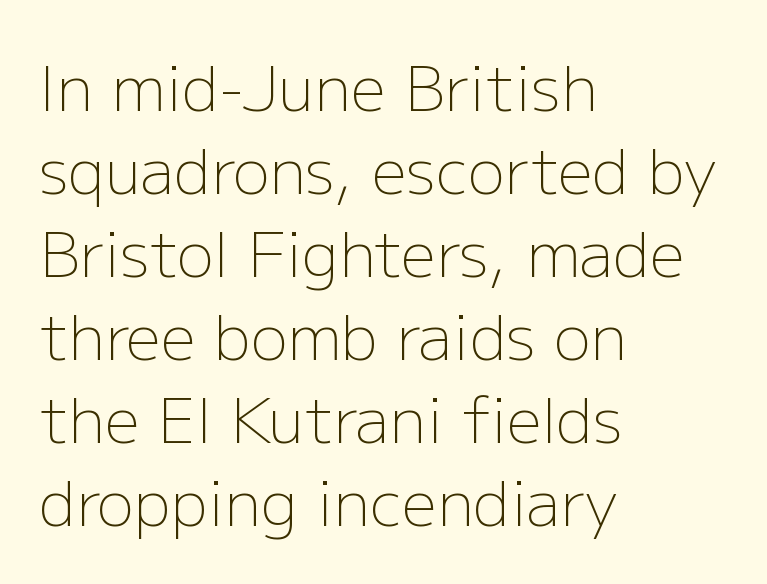
{"serif": "no", "italic": "no", "bold": "no", "weight": "light", "width": "normal", "stroke_contrast": "low", "x_height": "medium", "monospaced": "no", "underline": "no", "align": "left", "line_spacing": "normal", "line_spacing_ratio": 1.34, "letter_spacing": "normal", "letter_spacing_em": 0.0, "glyph_px": 62}
